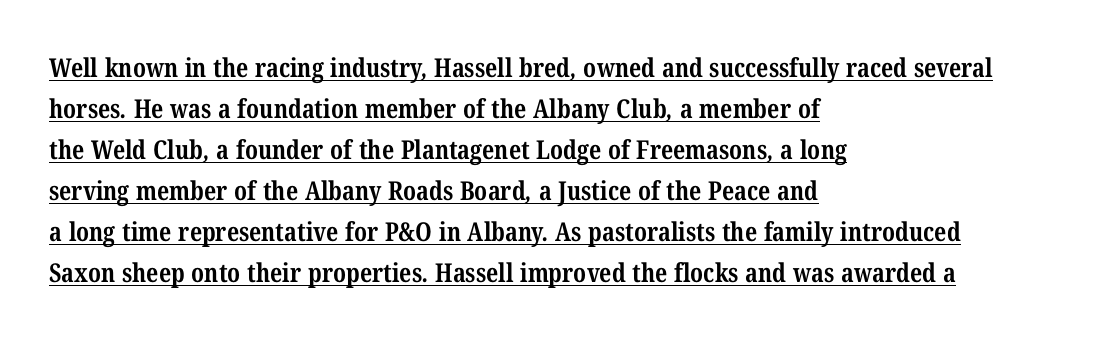
{"bold": "yes", "underline": "yes", "align": "left", "line_spacing": "normal", "line_spacing_ratio": 1.58, "letter_spacing": "normal", "letter_spacing_em": 0.0, "glyph_px": 26}
